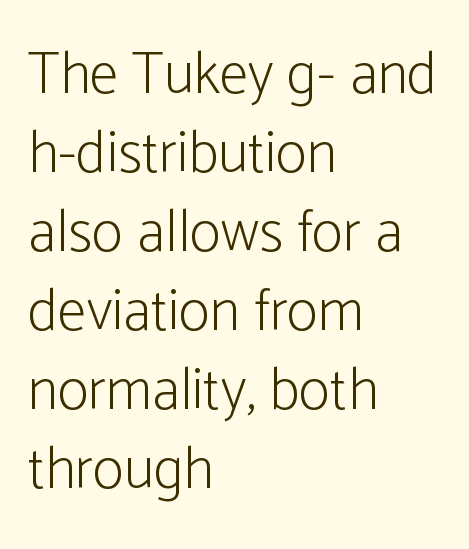
Q: Is the text bold? A: No.
Q: Is the text italic (slanted)? A: No, it is upright.
Q: Is the typeface a serif or a sans-serif typeface? A: Sans-serif.
Q: Is the text underlined? A: No.
Q: How is the paragraph aligned? A: Left-aligned.
Q: Is the spacing between letters normal or unusually wide? A: Normal.
Q: Is the spacing between lines tight, normal or loose? A: Normal.
Q: Width (condensed, normal, or wide)? A: Condensed.
Q: Stroke contrast? A: Low.
Q: x-height? A: Medium.
Q: Monospaced? A: No.
